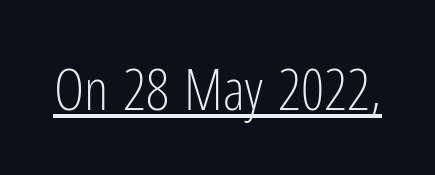
The image shows 58 px light, condensed sans-serif type, upright; set normal letter spacing, underlined; low stroke contrast and a medium x-height.
